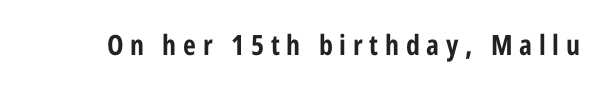
{"serif": "no", "italic": "no", "bold": "yes", "weight": "bold", "width": "condensed", "stroke_contrast": "low", "x_height": "medium", "monospaced": "no", "underline": "no", "letter_spacing": "wide", "letter_spacing_em": 0.24, "glyph_px": 28}
